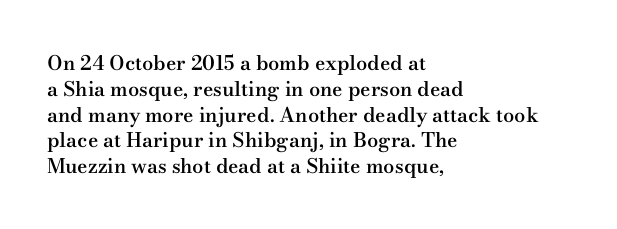
Q: Is the text bold? A: Semi-bold.
Q: Is the text italic (slanted)? A: No, it is upright.
Q: Is the text underlined? A: No.
Q: How is the paragraph aligned? A: Left-aligned.
Q: Is the spacing between letters normal or unusually wide? A: Normal.
Q: Is the spacing between lines tight, normal or loose? A: Normal.
